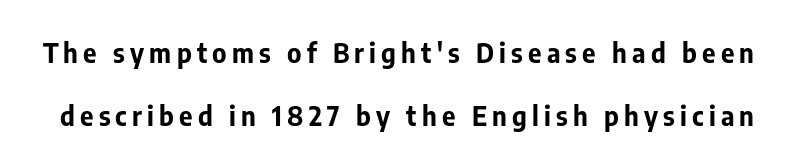
Q: Is the text bold? A: Yes.
Q: Is the text italic (slanted)? A: No, it is upright.
Q: Is the text underlined? A: No.
Q: Is the spacing between letters normal or unusually wide? A: Unusually wide.
Q: Is the spacing between lines tight, normal or loose? A: Loose.
